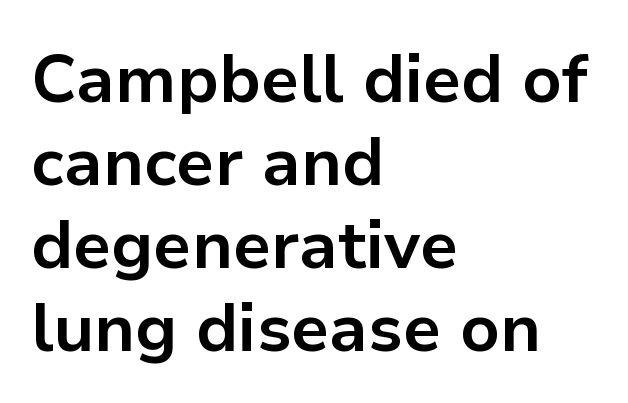
The image shows 67 px bold sans-serif type, upright; set left-aligned, line spacing 1.24x, normal letter spacing, not underlined; low stroke contrast and a medium x-height.
